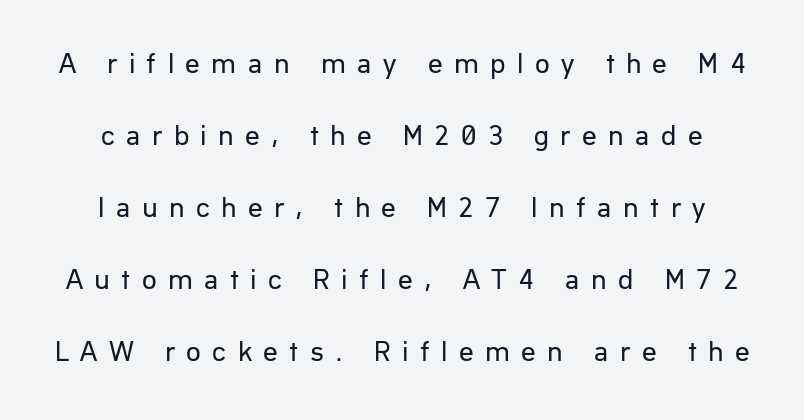
{"serif": "no", "italic": "no", "bold": "no", "weight": "regular", "width": "normal", "stroke_contrast": "low", "x_height": "medium", "monospaced": "no", "underline": "no", "line_spacing": "loose", "line_spacing_ratio": 2.48, "letter_spacing": "wide", "letter_spacing_em": 0.39, "glyph_px": 29}
